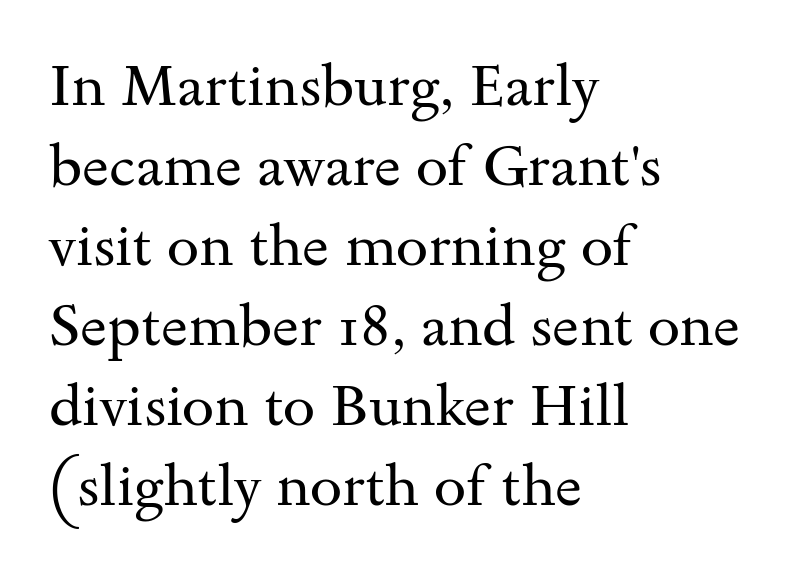
Q: Is the text bold? A: No.
Q: Is the text italic (slanted)? A: No, it is upright.
Q: Is the typeface a serif or a sans-serif typeface? A: Serif.
Q: Is the text underlined? A: No.
Q: How is the paragraph aligned? A: Left-aligned.
Q: Is the spacing between letters normal or unusually wide? A: Normal.
Q: Is the spacing between lines tight, normal or loose? A: Normal.
Q: Width (condensed, normal, or wide)? A: Wide.
Q: Stroke contrast? A: Medium.
Q: x-height? A: Small.
Q: Monospaced? A: No.
